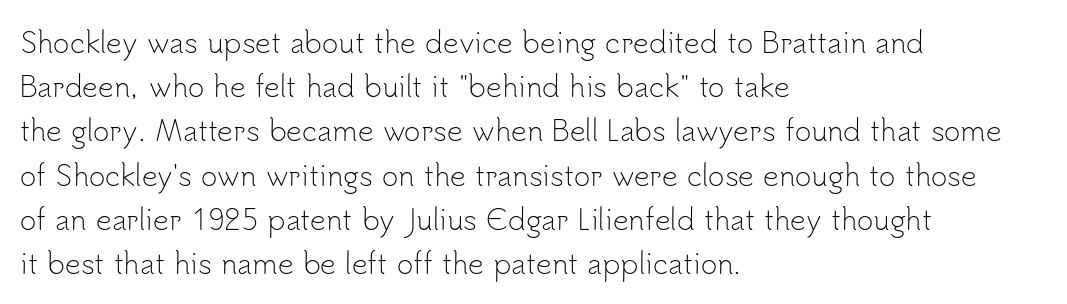
Q: Is the text bold? A: No.
Q: Is the text italic (slanted)? A: No, it is upright.
Q: Is the typeface a serif or a sans-serif typeface? A: Sans-serif.
Q: Is the text underlined? A: No.
Q: How is the paragraph aligned? A: Left-aligned.
Q: Is the spacing between letters normal or unusually wide? A: Normal.
Q: Is the spacing between lines tight, normal or loose? A: Normal.
Q: Width (condensed, normal, or wide)? A: Normal.
Q: Stroke contrast? A: Low.
Q: x-height? A: Small.
Q: Monospaced? A: No.
